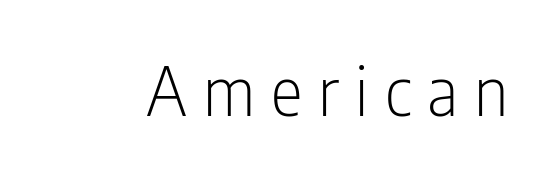
Each stroke keeps to a modest, everyday thickness or less. Nothing sits at the stroke ends, so this counts as sans-serif. Nobody drew a line under any word here. Look at the tracking — it's clearly loosened, letters drifting apart. You could not count columns in this text — the font is proportionally spaced.
